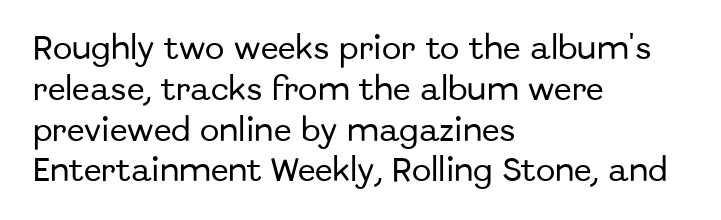
The image shows 26 px text type, upright; set left-aligned, normal line spacing (1.57x), normal letter spacing, not underlined.
